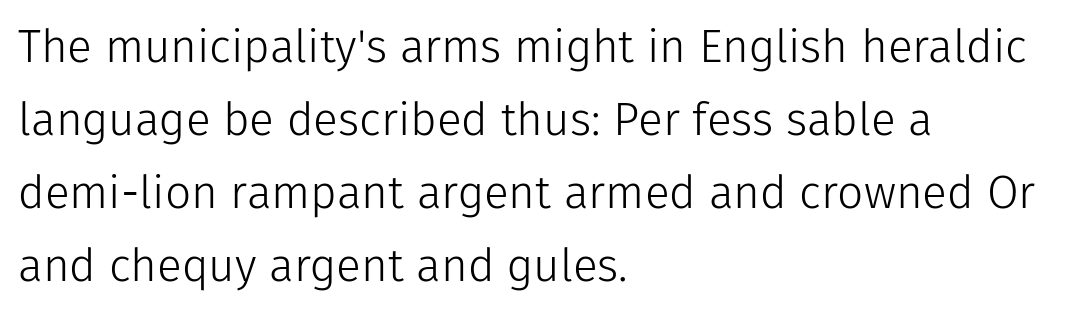
The image shows 46 px light sans-serif type, upright; set left-aligned, normal line spacing (1.59x), normal letter spacing, not underlined; low stroke contrast and a medium x-height.
